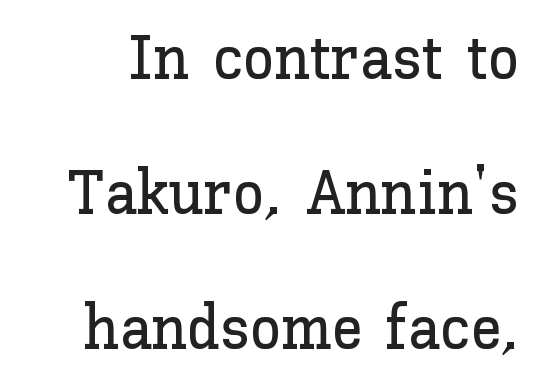
{"italic": "no", "width": "normal", "stroke_contrast": "low", "x_height": "medium", "monospaced": "no", "underline": "no", "line_spacing": "loose", "line_spacing_ratio": 2.14, "letter_spacing": "normal", "letter_spacing_em": 0.0, "glyph_px": 63}
